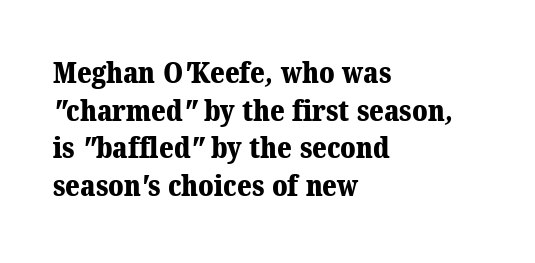
Q: Is the text bold? A: Yes.
Q: Is the typeface a serif or a sans-serif typeface? A: Serif.
Q: Is the text underlined? A: No.
Q: How is the paragraph aligned? A: Left-aligned.
Q: Is the spacing between letters normal or unusually wide? A: Normal.
Q: Is the spacing between lines tight, normal or loose? A: Normal.
Q: Width (condensed, normal, or wide)? A: Normal.
Q: Stroke contrast? A: Medium.
Q: x-height? A: Medium.
Q: Monospaced? A: No.
